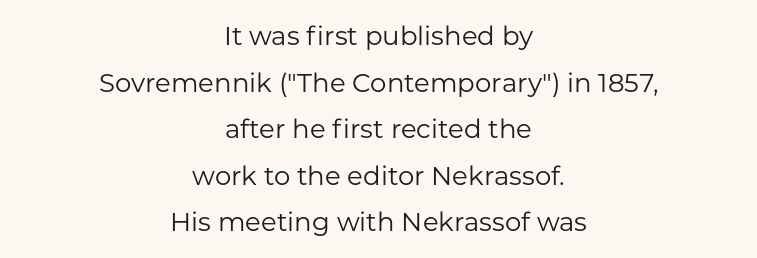
The image shows 26 px text type, upright; set centered, line spacing 1.79x, normal letter spacing, not underlined.
